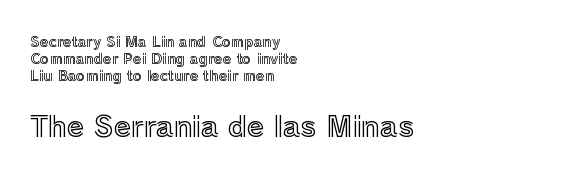
{"italic": "no", "width": "normal", "x_height": "medium", "monospaced": "no", "underline": "no", "align": "left", "line_spacing_ratio": 1.23, "letter_spacing": "normal", "letter_spacing_em": 0.0, "larger_block": "second", "size_ratio": 2.0, "glyph_px": 28}
